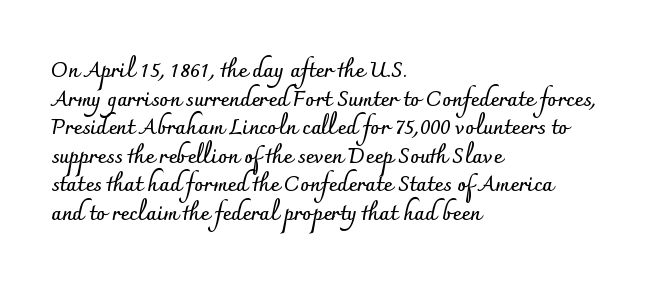
Notice how descenders clear the ascenders below comfortably — that's standard leading. Clear beneath every line of the passage. These lines are set flush left with a ragged right edge. Each word holds together tightly as a unit, with standard inter-letter gaps.
